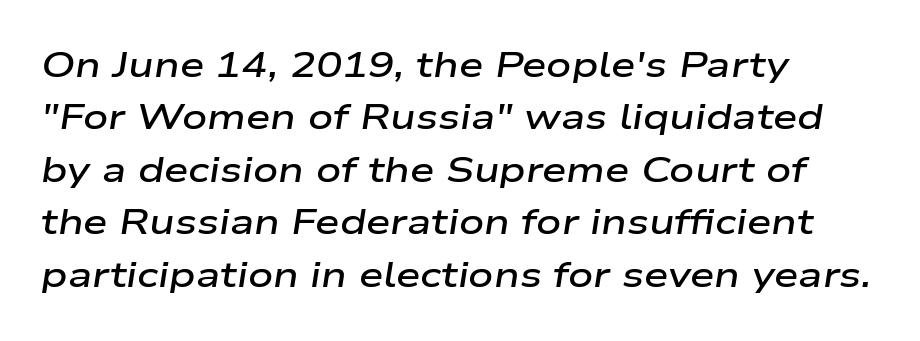
Q: Is the text bold? A: Semi-bold.
Q: Is the text italic (slanted)? A: Yes, it leans right by about 9 degrees.
Q: Is the text underlined? A: No.
Q: How is the paragraph aligned? A: Left-aligned.
Q: Is the spacing between letters normal or unusually wide? A: Normal.
Q: Is the spacing between lines tight, normal or loose? A: Normal.
Q: Width (condensed, normal, or wide)? A: Wide.
Q: Stroke contrast? A: Low.
Q: x-height? A: Medium.
Q: Monospaced? A: No.
